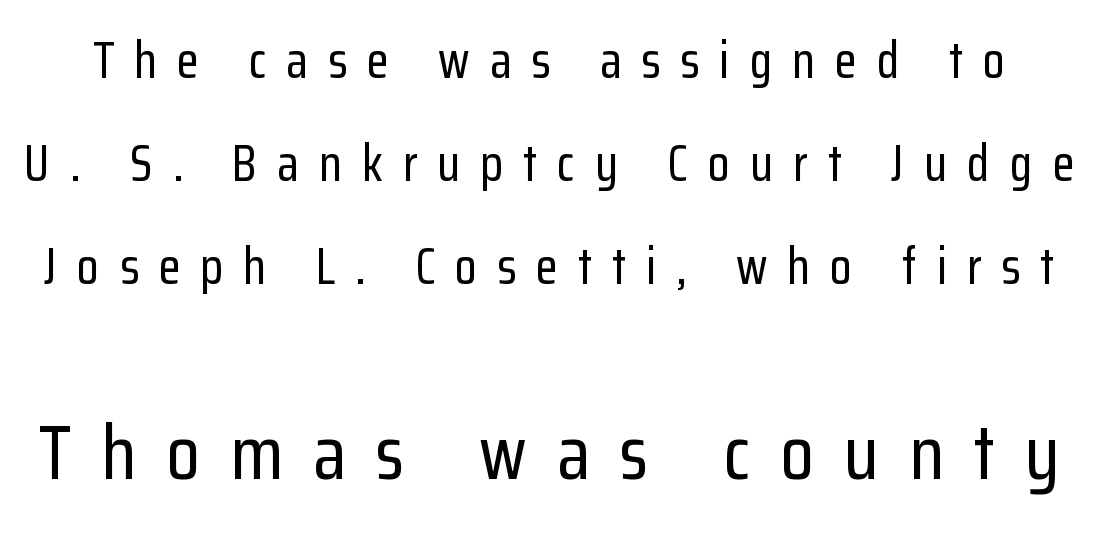
Q: Is the text italic (slanted)? A: No, it is upright.
Q: Is the typeface a serif or a sans-serif typeface? A: Sans-serif.
Q: Is the text underlined? A: No.
Q: Is the spacing between letters normal or unusually wide? A: Unusually wide.
Q: Is the spacing between lines tight, normal or loose? A: Loose.
Q: Which block of text is set in a larger size, the first (top) or the second (bottom)? A: The second (bottom) one.
Q: Width (condensed, normal, or wide)? A: Condensed.
Q: Stroke contrast? A: Low.
Q: x-height? A: Medium.
Q: Monospaced? A: No.
